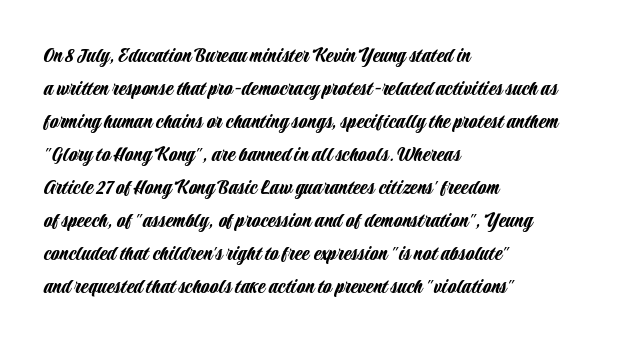
The image shows 22 px text type; set left-aligned, normal line spacing (1.5x), normal letter spacing, not underlined.
